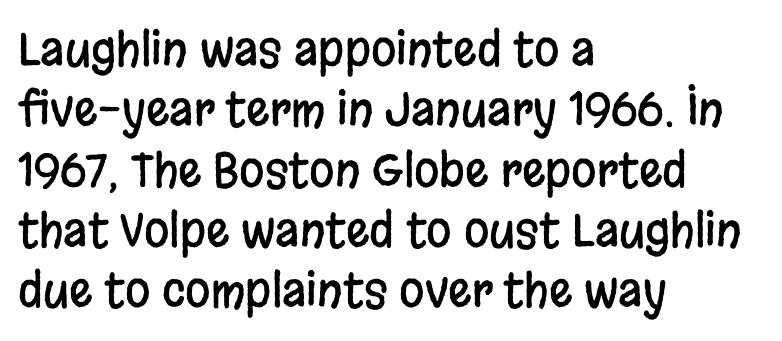
Posture: straight, roman, zero tilt. These lines are rendered in a variable-pitch font. Each new line begins a customary step beneath the previous one. Words appear dense and cohesive because spacing is normal. Caption: multi-line text, flush left, ragged right.
